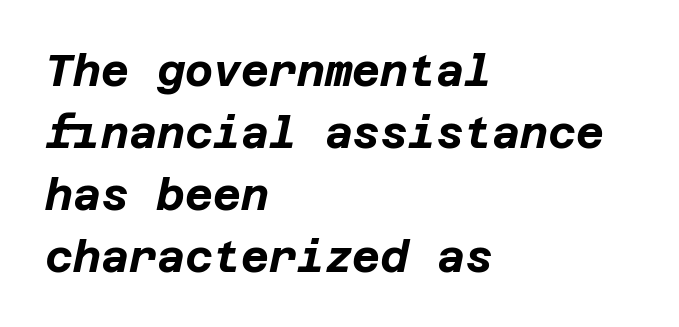
{"italic": "yes", "lean": "right", "slant_degrees": 12, "bold": "yes", "weight": "bold", "width": "normal", "stroke_contrast": "low", "x_height": "large", "underline": "no", "align": "left", "line_spacing": "normal", "line_spacing_ratio": 1.44, "letter_spacing": "normal", "letter_spacing_em": 0.0, "glyph_px": 43}
